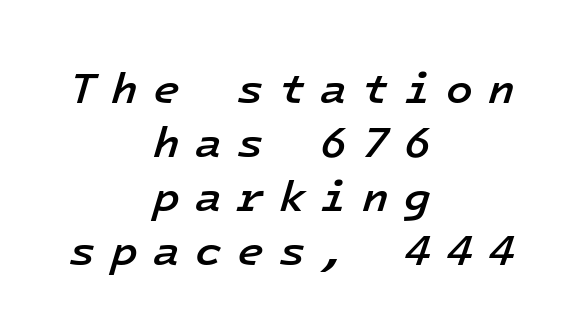
This is oblique type, the kind used for emphasis or titles. This sample has the even, mechanical cadence of fixed-width lettering. A student would call this center alignment; a typographer would say set centered. Here the glyphs are tracked loosely, breaking word shapes into spaced letters.
